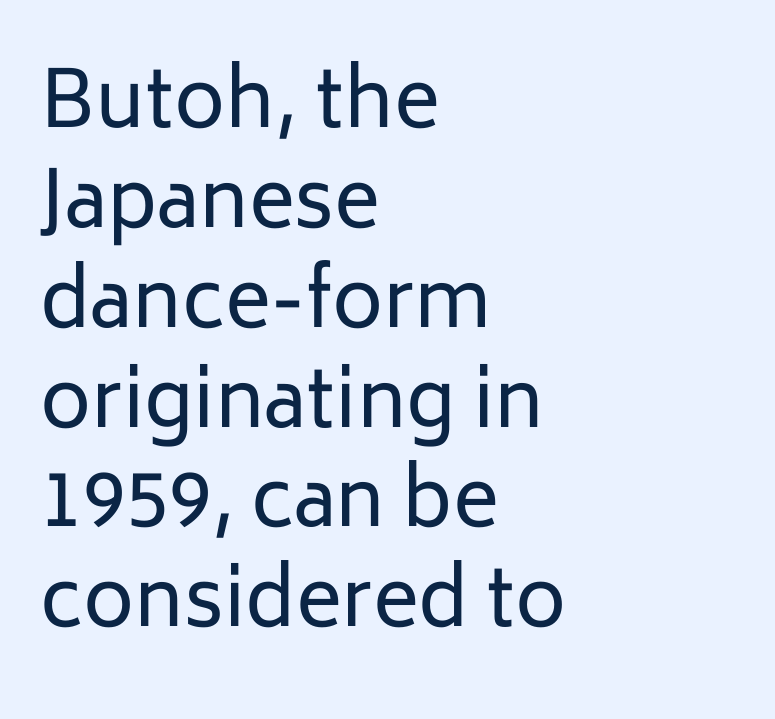
{"serif": "no", "italic": "no", "bold": "no", "weight": "regular", "width": "normal", "stroke_contrast": "low", "x_height": "medium", "monospaced": "no", "underline": "no", "align": "left", "line_spacing": "normal", "line_spacing_ratio": 1.28, "letter_spacing": "normal", "letter_spacing_em": 0.0, "glyph_px": 78}
